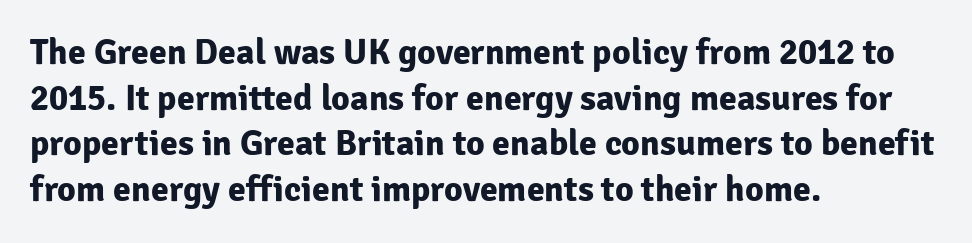
Look at the tracking — it's just the regular setting, nothing added. The glyphs are unaccompanied by any horizontal stroke below them. These lines are rendered in a variable-pitch font. The passage is arranged the way most books set body copy — flush left. Posture: straight, roman, zero tilt.
